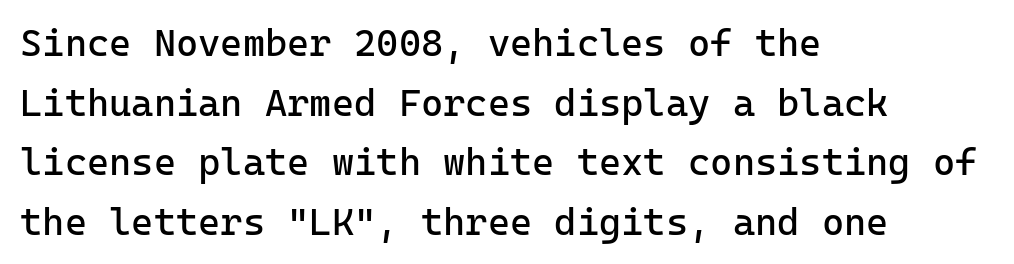
{"serif": "no", "italic": "no", "bold": "no", "weight": "regular", "width": "normal", "stroke_contrast": "low", "x_height": "medium", "underline": "no", "align": "left", "line_spacing": "normal", "line_spacing_ratio": 1.57, "letter_spacing": "normal", "letter_spacing_em": 0.0, "glyph_px": 38}
